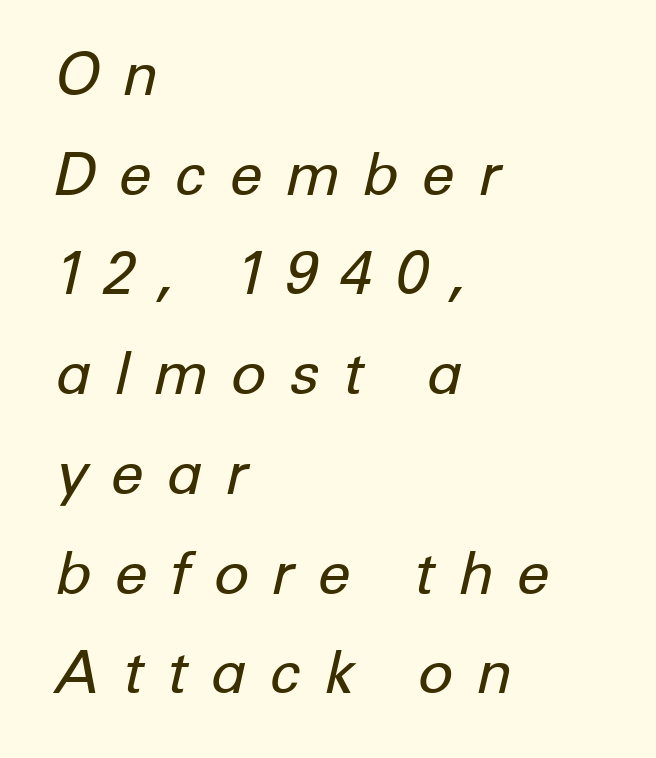
{"italic": "yes", "lean": "right", "slant_degrees": 12, "bold": "no", "weight": "regular", "width": "normal", "stroke_contrast": "low", "x_height": "medium", "monospaced": "no", "underline": "no", "align": "left", "line_spacing": "normal", "line_spacing_ratio": 1.69, "letter_spacing": "wide", "letter_spacing_em": 0.38, "glyph_px": 59}
